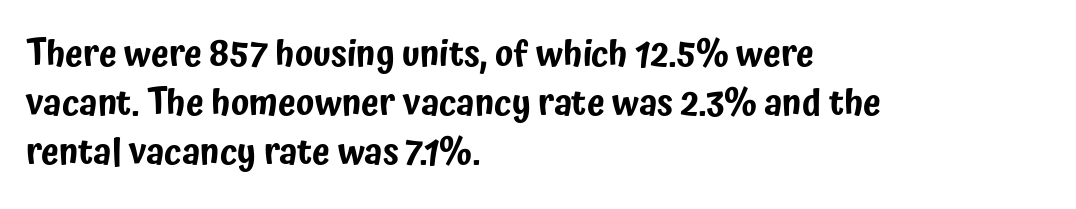
The image shows 36 px condensed sans-serif type, upright; set left-aligned, normal line spacing (1.36x), normal letter spacing, not underlined; low stroke contrast and a medium x-height.
